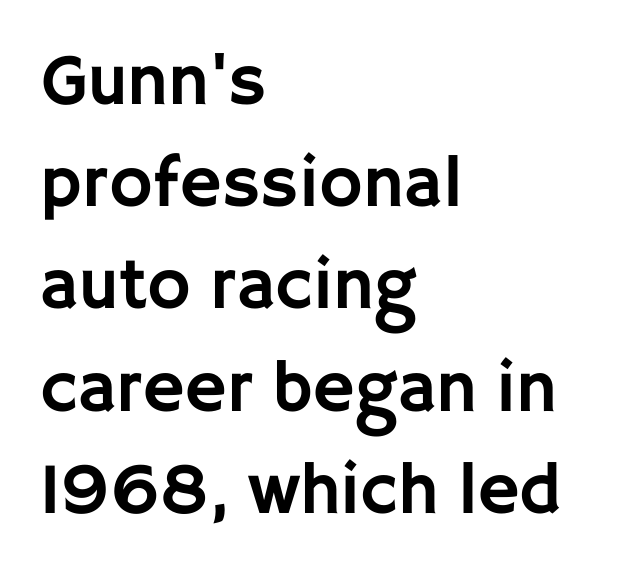
The image shows 73 px sans-serif type, upright; set left-aligned, normal line spacing (1.4x), normal letter spacing, not underlined; low stroke contrast and a large x-height.
